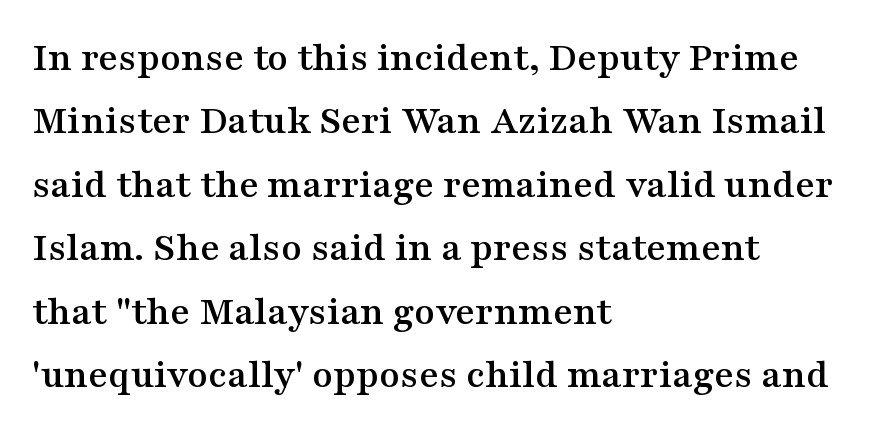
The image shows 42 px wide serif type, upright; set left-aligned, normal line spacing (1.51x), normal letter spacing, not underlined; medium stroke contrast and a medium x-height.
